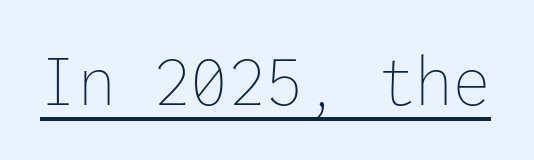
Underlined type. This sample has the even, mechanical cadence of fixed-width lettering. Compared with typical body copy, the letter spacing here is the same. The face looks like a standard text weight, possibly lighter. Vertical strokes here are truly vertical.
